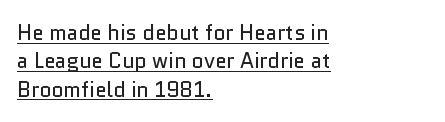
These lines keep a tight, regular rhythm from letter to letter. The lettering stays uniformly vertical, giving the passage a roman look. Successive baselines arrive at the customary interval. These glyphs show unthickened strokes, regular width or finer. Compared with undecorated copy, this sample adds a rule below the words.
